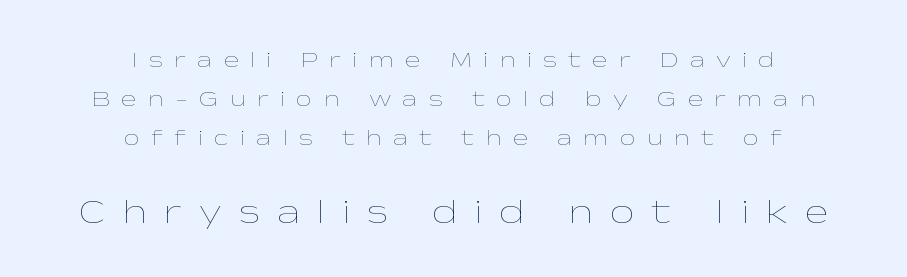
Does the lettering tilt? It doesn't — this is upright. The rendering inserts visible extra space after every character. Character widths vary here, with narrow letters taking less room than wide ones. The passage shown is not underscored anywhere. The rendering enlarges the type as you move from the upper chunk to the lower.
